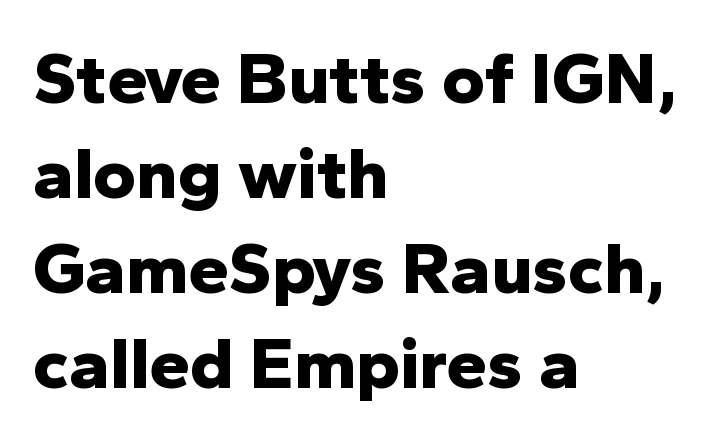
Each new line begins a customary step beneath the previous one. The glyphs in this specimen are sans serif. The passage shown is typed in a proportional face where columns would drift. Posture: upright roman. Any mark beneath the type? The region is blank.
